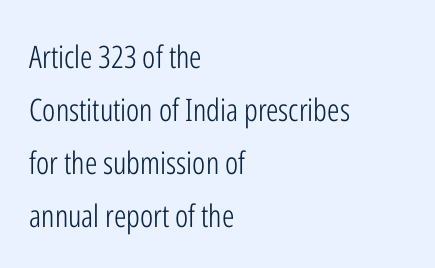
Q: Is the text bold? A: No.
Q: Is the text italic (slanted)? A: No, it is upright.
Q: Is the typeface a serif or a sans-serif typeface? A: Sans-serif.
Q: Is the text underlined? A: No.
Q: How is the paragraph aligned? A: Left-aligned.
Q: Is the spacing between letters normal or unusually wide? A: Normal.
Q: Width (condensed, normal, or wide)? A: Condensed.
Q: Stroke contrast? A: Low.
Q: x-height? A: Medium.
Q: Monospaced? A: No.
